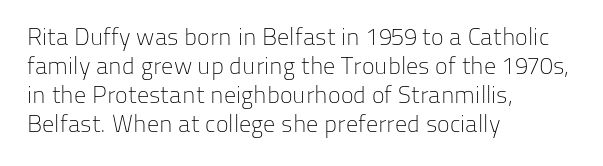
Q: Is the text bold? A: No.
Q: Is the text italic (slanted)? A: No, it is upright.
Q: Is the text underlined? A: No.
Q: How is the paragraph aligned? A: Left-aligned.
Q: Is the spacing between letters normal or unusually wide? A: Normal.
